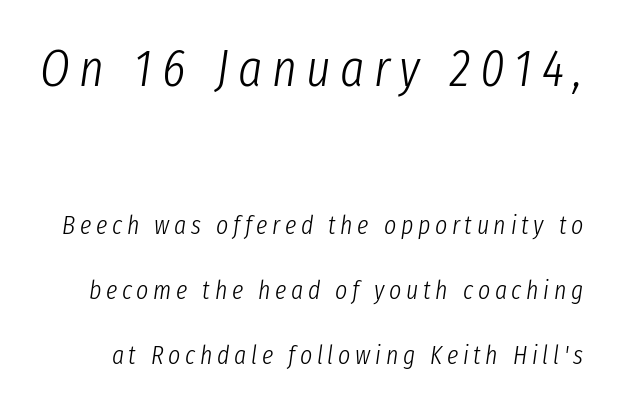
The image shows 52 px light, condensed type, italic (leaning right); set loose line spacing (2.5x), not underlined; the first (top) block is 2.0x larger; low stroke contrast and a medium x-height.
